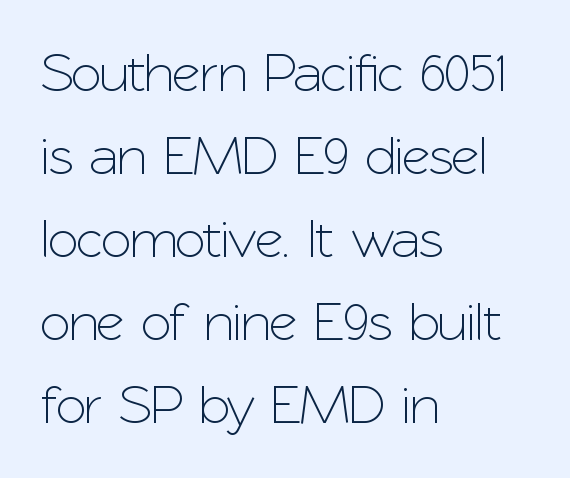
Q: Is the text italic (slanted)? A: No, it is upright.
Q: Is the typeface a serif or a sans-serif typeface? A: Sans-serif.
Q: Is the text underlined? A: No.
Q: How is the paragraph aligned? A: Left-aligned.
Q: Is the spacing between letters normal or unusually wide? A: Normal.
Q: Is the spacing between lines tight, normal or loose? A: Normal.
Q: Width (condensed, normal, or wide)? A: Normal.
Q: Stroke contrast? A: Low.
Q: x-height? A: Medium.
Q: Monospaced? A: No.
